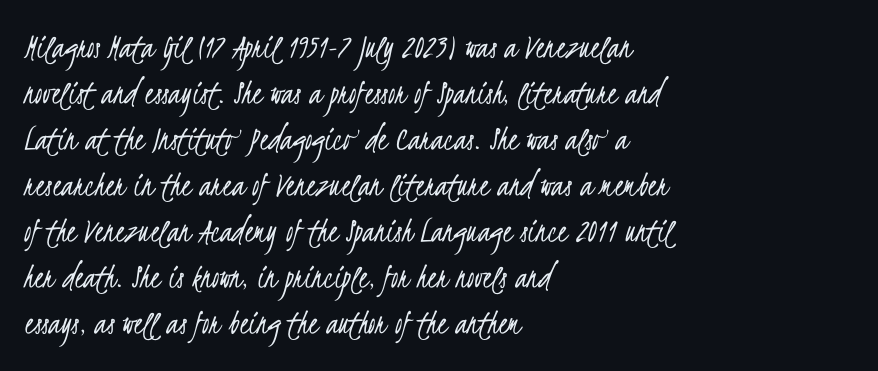
The image shows 36 px light, condensed sans-serif type; set left-aligned, normal line spacing (1.28x), normal letter spacing, not underlined; low stroke contrast and a small x-height.
